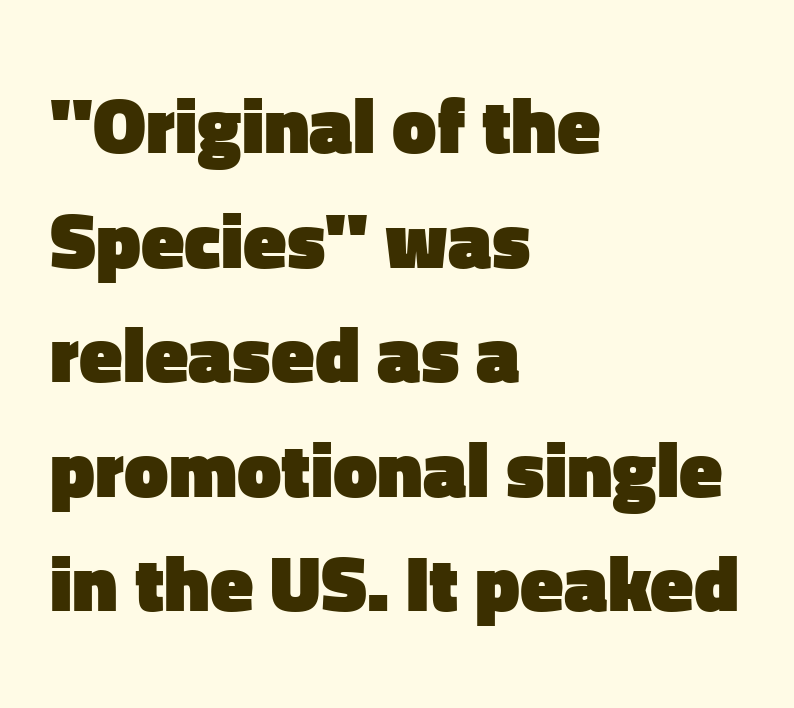
Every stem runs plumb, perpendicular to the baseline. In terms of weight, the rendering is a true, heavy bold. Just letters on the line, the space beneath them empty. Nope, no serifs anywhere on these letters. Looks like regular typesetting: each glyph gets only the width it needs.
